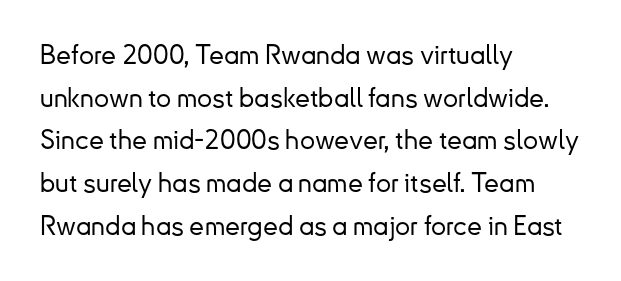
The image shows 27 px text type, upright; set left-aligned, normal line spacing (1.58x), normal letter spacing, not underlined.
